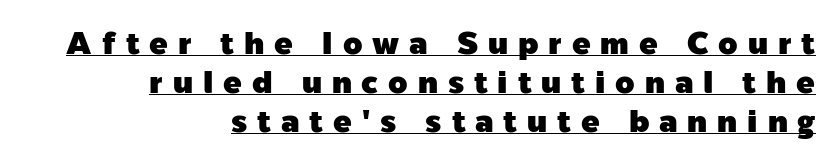
Q: Is the text italic (slanted)? A: No, it is upright.
Q: Is the typeface a serif or a sans-serif typeface? A: Sans-serif.
Q: Is the text underlined? A: Yes.
Q: How is the paragraph aligned? A: Right-aligned.
Q: Is the spacing between letters normal or unusually wide? A: Unusually wide.
Q: Is the spacing between lines tight, normal or loose? A: Normal.
Q: Width (condensed, normal, or wide)? A: Normal.
Q: x-height? A: Medium.
Q: Monospaced? A: No.
